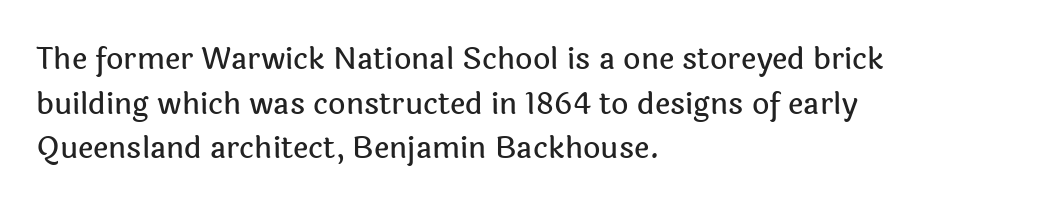
{"serif": "no", "italic": "no", "width": "normal", "x_height": "medium", "monospaced": "no", "underline": "no", "align": "left", "line_spacing": "normal", "line_spacing_ratio": 1.49, "letter_spacing": "normal", "letter_spacing_em": 0.0, "glyph_px": 30}
